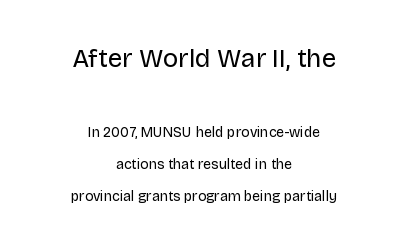
The image shows 26 px text type, upright; set centered, loose line spacing (2.3x), normal letter spacing, not underlined; the first (top) block is 1.86x larger.
